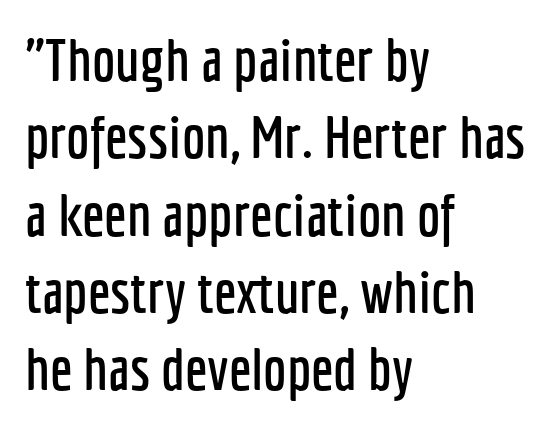
Q: Is the text italic (slanted)? A: No, it is upright.
Q: Is the typeface a serif or a sans-serif typeface? A: Sans-serif.
Q: Is the text underlined? A: No.
Q: How is the paragraph aligned? A: Left-aligned.
Q: Is the spacing between letters normal or unusually wide? A: Normal.
Q: Is the spacing between lines tight, normal or loose? A: Normal.
Q: Width (condensed, normal, or wide)? A: Condensed.
Q: Stroke contrast? A: Low.
Q: x-height? A: Medium.
Q: Monospaced? A: No.
